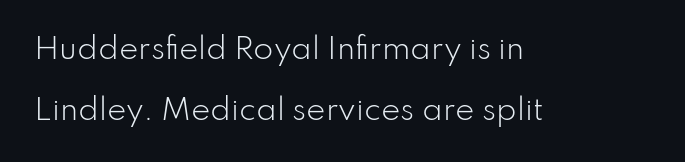
Q: Is the text bold? A: No.
Q: Is the text italic (slanted)? A: No, it is upright.
Q: Is the typeface a serif or a sans-serif typeface? A: Sans-serif.
Q: Is the text underlined? A: No.
Q: How is the paragraph aligned? A: Left-aligned.
Q: Is the spacing between letters normal or unusually wide? A: Normal.
Q: Is the spacing between lines tight, normal or loose? A: Loose.
Q: Width (condensed, normal, or wide)? A: Normal.
Q: Stroke contrast? A: Low.
Q: x-height? A: Small.
Q: Monospaced? A: No.
